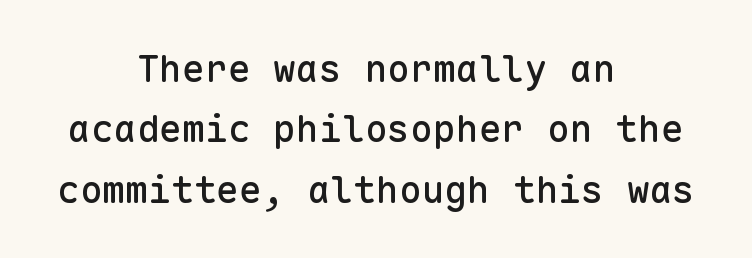
Honestly, the row spacing looks completely unremarkable. Where is the straight margin? There isn't one; the lines are centered. The specimen omits any rule beneath the text block's lines. The face used here is monospaced, like something from a code editor.
